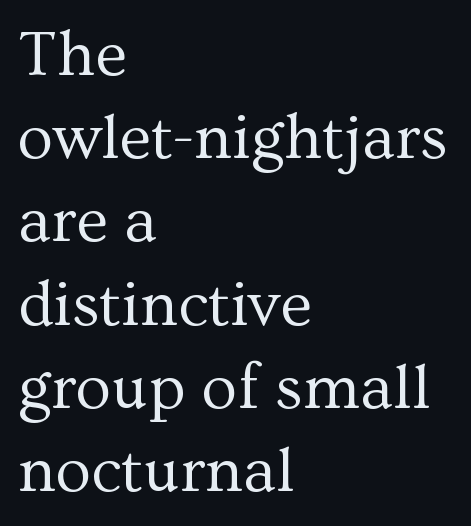
{"serif": "yes", "italic": "no", "bold": "no", "weight": "regular", "width": "normal", "stroke_contrast": "medium", "x_height": "medium", "monospaced": "no", "underline": "no", "align": "left", "line_spacing": "normal", "line_spacing_ratio": 1.28, "letter_spacing": "normal", "letter_spacing_em": 0.0, "glyph_px": 65}
